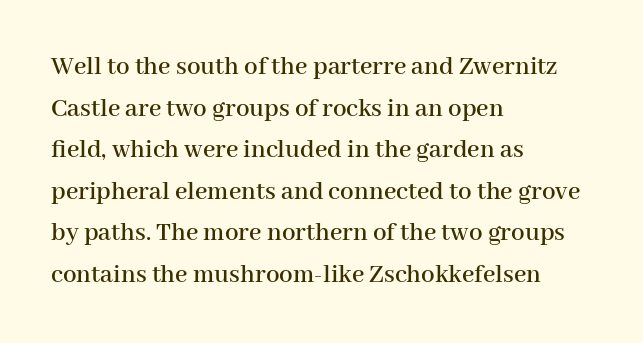
{"italic": "no", "underline": "no", "align": "left", "line_spacing": "normal", "line_spacing_ratio": 1.54, "letter_spacing": "normal", "letter_spacing_em": 0.0, "glyph_px": 27}
